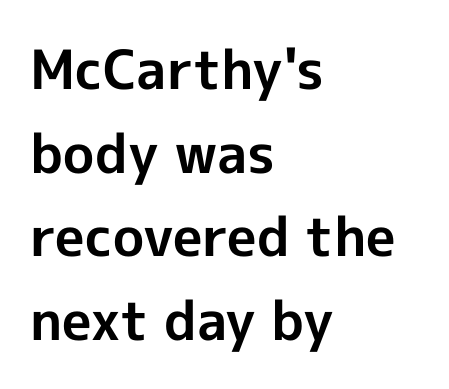
{"serif": "no", "italic": "no", "bold": "yes", "weight": "bold", "width": "normal", "x_height": "medium", "monospaced": "no", "underline": "no", "align": "left", "line_spacing": "normal", "line_spacing_ratio": 1.55, "letter_spacing": "normal", "letter_spacing_em": 0.0, "glyph_px": 54}
